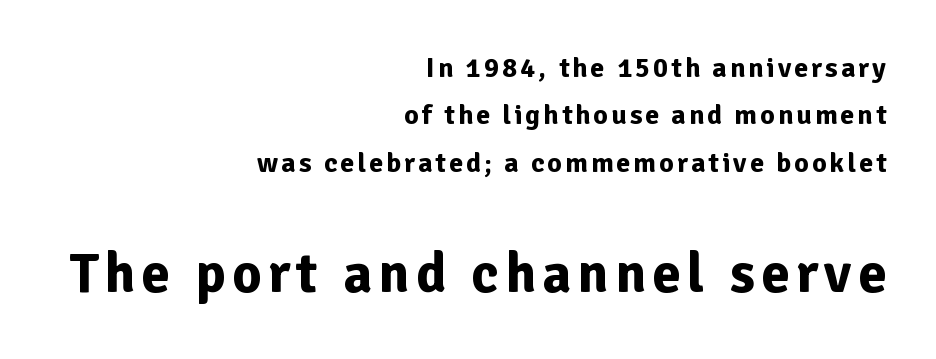
Looks like regular typesetting: each glyph gets only the width it needs. You get the small type first, then a jump to larger type. Is the type bold? Yes — the strokes are clearly thick and heavy. The space directly below the letters is spotless.
